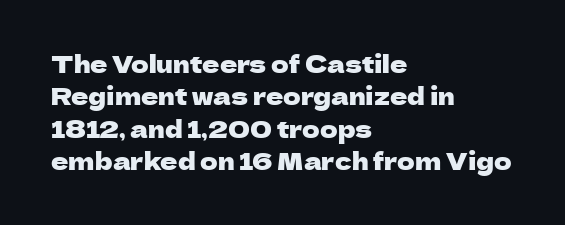
{"italic": "no", "underline": "no", "align": "left", "line_spacing": "normal", "line_spacing_ratio": 1.35, "letter_spacing": "normal", "letter_spacing_em": 0.0, "glyph_px": 24}
